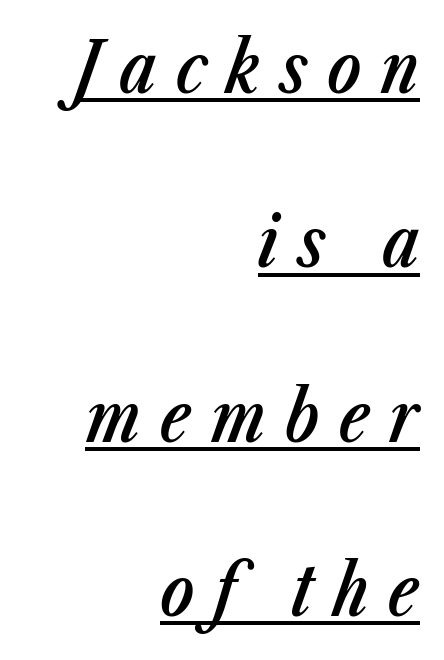
The image shows 70 px semibold, condensed type, italic (leaning right); set right-aligned, loose line spacing (2.49x), unusually wide letter spacing (+0.28 em), underlined; low stroke contrast and a medium x-height.
